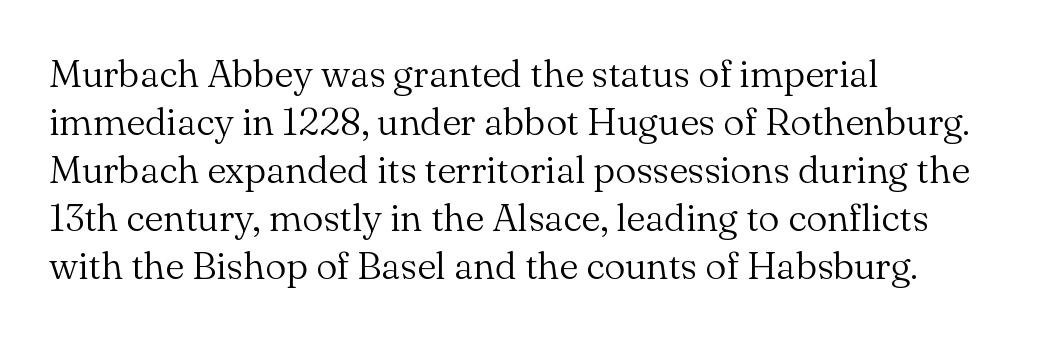
The image shows 38 px light serif type, upright; set left-aligned, normal line spacing (1.26x), normal letter spacing, not underlined; medium stroke contrast and a small x-height.
